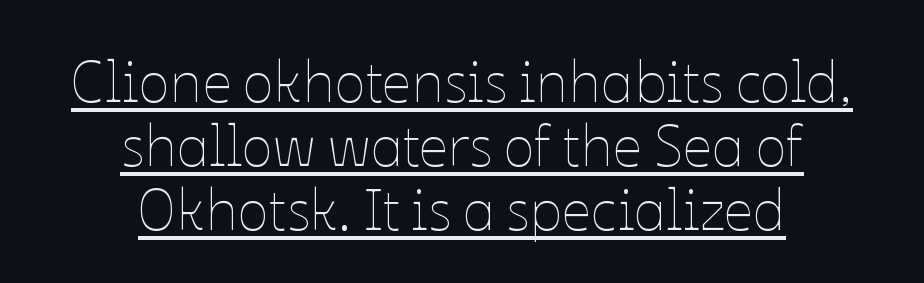
{"italic": "no", "bold": "no", "weight": "thin", "width": "normal", "stroke_contrast": "low", "x_height": "medium", "monospaced": "no", "underline": "yes", "align": "center", "line_spacing": "tight", "line_spacing_ratio": 1.1, "letter_spacing": "normal", "letter_spacing_em": 0.0, "glyph_px": 58}
